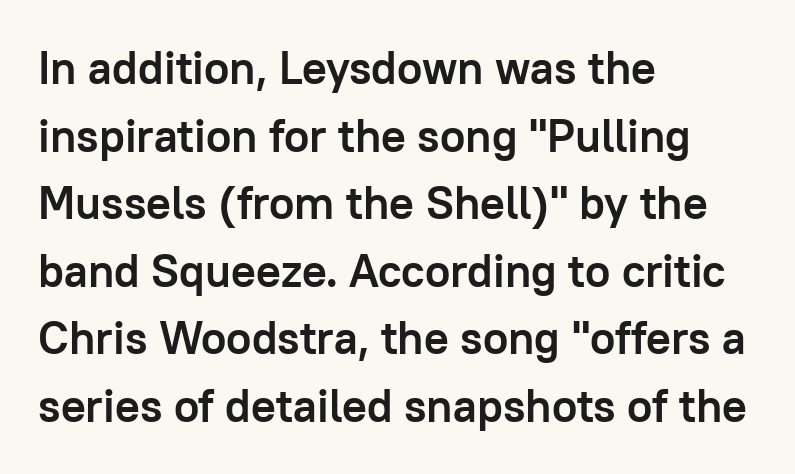
Q: Is the text bold? A: Yes.
Q: Is the text italic (slanted)? A: No, it is upright.
Q: Is the typeface a serif or a sans-serif typeface? A: Sans-serif.
Q: Is the text underlined? A: No.
Q: How is the paragraph aligned? A: Left-aligned.
Q: Is the spacing between letters normal or unusually wide? A: Normal.
Q: Is the spacing between lines tight, normal or loose? A: Normal.
Q: Width (condensed, normal, or wide)? A: Normal.
Q: Stroke contrast? A: Low.
Q: x-height? A: Medium.
Q: Monospaced? A: No.
